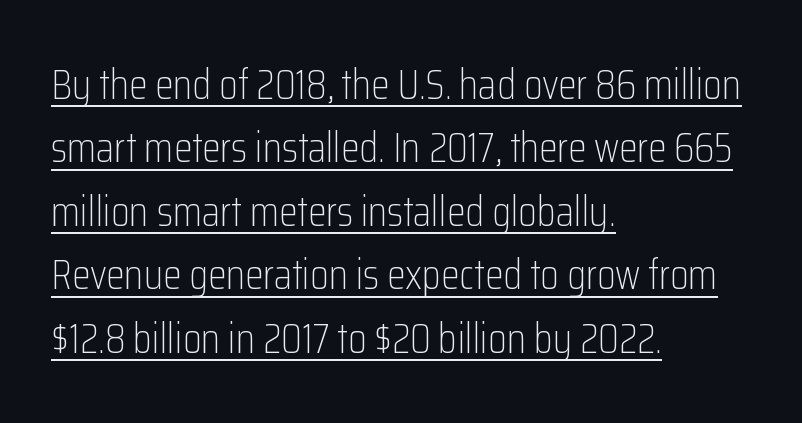
{"serif": "no", "italic": "no", "bold": "no", "weight": "light", "width": "condensed", "stroke_contrast": "low", "x_height": "medium", "monospaced": "no", "underline": "yes", "align": "left", "line_spacing": "normal", "line_spacing_ratio": 1.51, "letter_spacing": "normal", "letter_spacing_em": 0.0, "glyph_px": 42}
